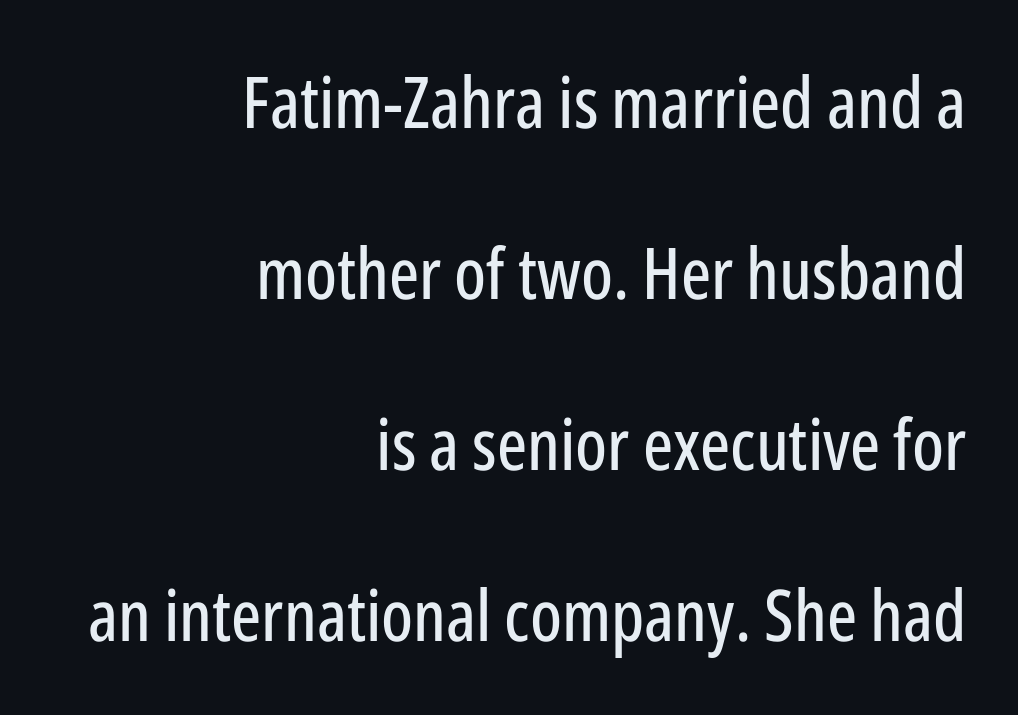
Q: Is the text italic (slanted)? A: No, it is upright.
Q: Is the typeface a serif or a sans-serif typeface? A: Sans-serif.
Q: Is the text underlined? A: No.
Q: How is the paragraph aligned? A: Right-aligned.
Q: Is the spacing between letters normal or unusually wide? A: Normal.
Q: Is the spacing between lines tight, normal or loose? A: Loose.
Q: Width (condensed, normal, or wide)? A: Condensed.
Q: Stroke contrast? A: Low.
Q: x-height? A: Medium.
Q: Monospaced? A: No.
